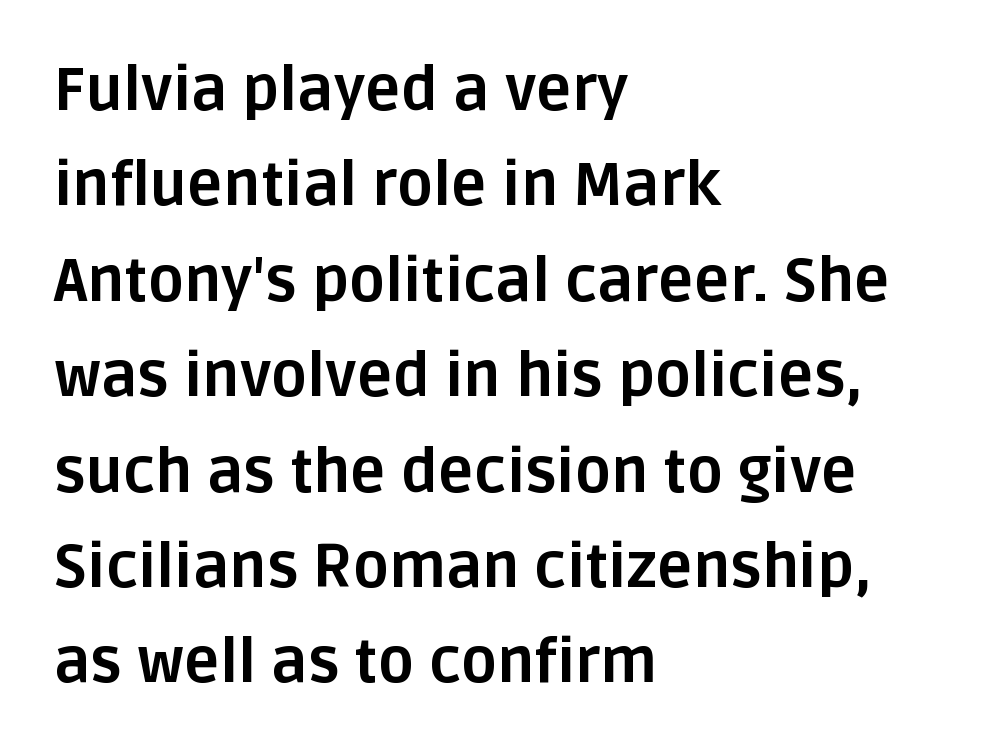
{"serif": "no", "italic": "no", "bold": "yes", "weight": "bold", "width": "normal", "stroke_contrast": "low", "x_height": "large", "monospaced": "no", "underline": "no", "align": "left", "line_spacing": "normal", "line_spacing_ratio": 1.59, "letter_spacing": "normal", "letter_spacing_em": 0.0, "glyph_px": 60}
